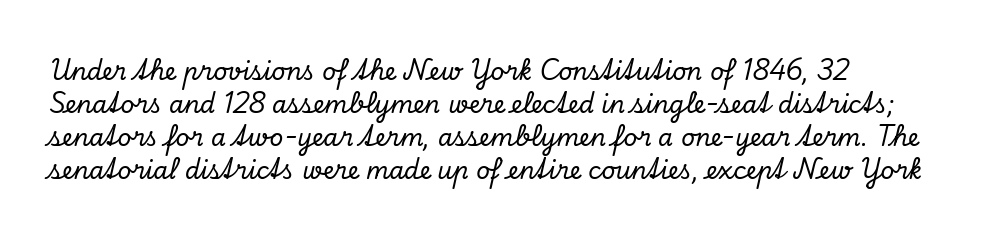
The image shows 24 px text type, italic (leaning right); set left-aligned, normal line spacing (1.37x), normal letter spacing, not underlined.
